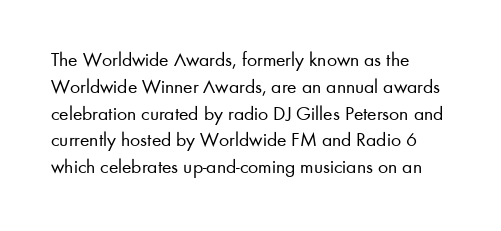
{"italic": "no", "bold": "no", "underline": "no", "align": "left", "line_spacing": "normal", "line_spacing_ratio": 1.34, "letter_spacing": "normal", "letter_spacing_em": 0.0, "glyph_px": 20}
